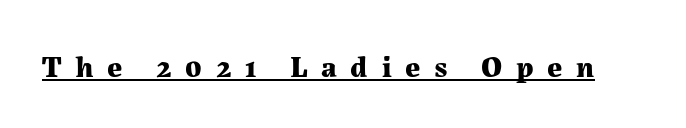
{"serif": "yes", "italic": "no", "bold": "yes", "weight": "bold", "width": "normal", "stroke_contrast": "medium", "x_height": "medium", "monospaced": "no", "underline": "yes", "letter_spacing": "wide", "letter_spacing_em": 0.46, "glyph_px": 30}
